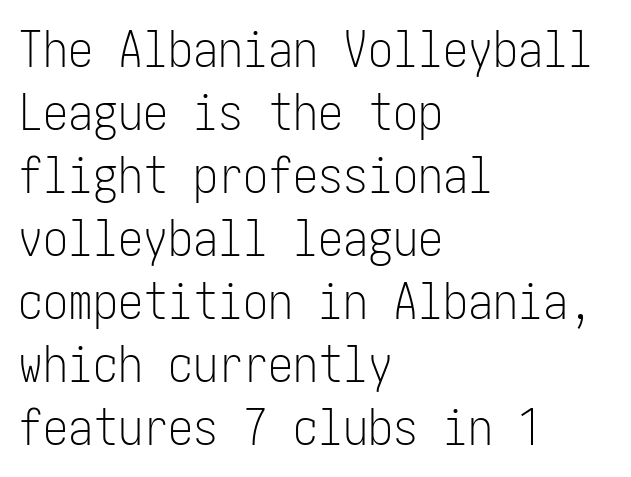
Q: Is the text bold? A: No.
Q: Is the text italic (slanted)? A: No, it is upright.
Q: Is the typeface a serif or a sans-serif typeface? A: Sans-serif.
Q: Is the text underlined? A: No.
Q: How is the paragraph aligned? A: Left-aligned.
Q: Is the spacing between letters normal or unusually wide? A: Normal.
Q: Is the spacing between lines tight, normal or loose? A: Normal.
Q: Width (condensed, normal, or wide)? A: Condensed.
Q: Stroke contrast? A: Low.
Q: x-height? A: Medium.
